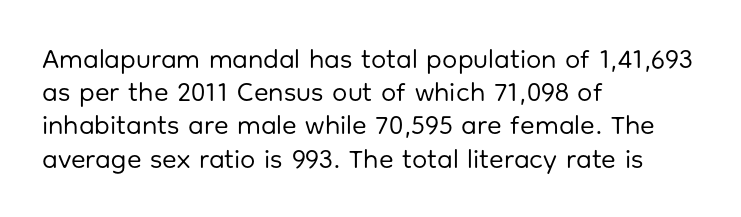
The zone under the glyphs is completely vacant. The passage is arranged the way most books set body copy — flush left. The type sits square on the baseline with zero lean. Weight: in the light-to-regular range. In terms of letterspacing, this is plain default setting.
